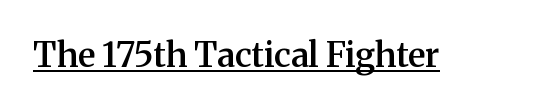
{"serif": "yes", "italic": "no", "bold": "semi", "weight": "semibold", "width": "normal", "stroke_contrast": "medium", "x_height": "medium", "monospaced": "no", "underline": "yes", "letter_spacing": "normal", "letter_spacing_em": 0.0, "glyph_px": 34}
